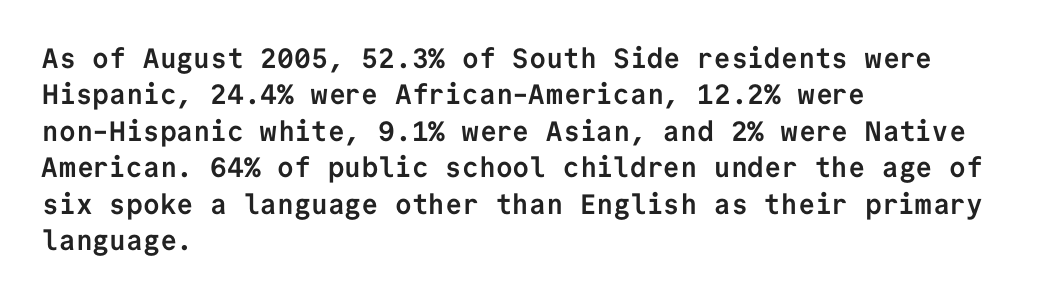
The image shows 28 px semibold sans-serif type, upright, monospaced; set left-aligned, normal line spacing (1.3x), normal letter spacing, not underlined; low stroke contrast and a medium x-height.
